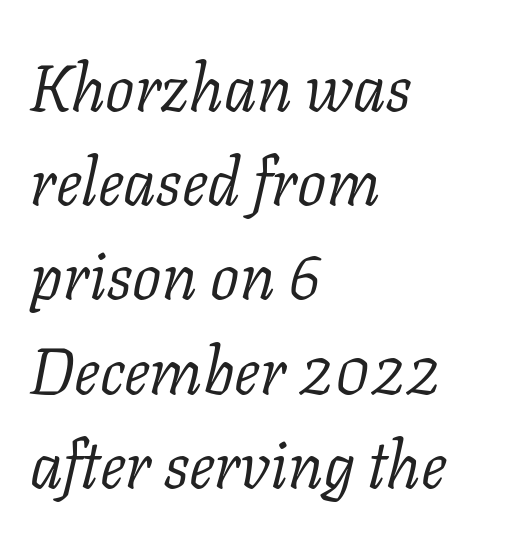
Q: Is the text bold? A: No.
Q: Is the text italic (slanted)? A: Yes, it leans right by about 11 degrees.
Q: Is the typeface a serif or a sans-serif typeface? A: Serif.
Q: Is the text underlined? A: No.
Q: How is the paragraph aligned? A: Left-aligned.
Q: Is the spacing between letters normal or unusually wide? A: Normal.
Q: Is the spacing between lines tight, normal or loose? A: Normal.
Q: Width (condensed, normal, or wide)? A: Normal.
Q: Stroke contrast? A: Low.
Q: x-height? A: Medium.
Q: Monospaced? A: No.
